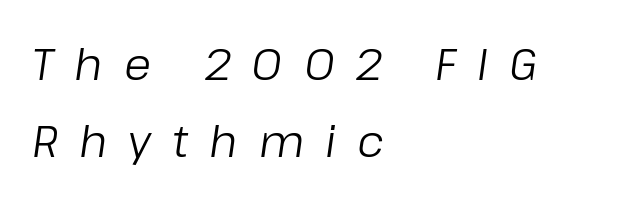
The letters are slanted; this is an italic face. Tracking here is generous; glyphs stand well apart from one another. A classic flush-left, rag-right setting is used for this passage. Plain, unruled lines of type. Heaviness? Minimal to ordinary, like unemphasized prose. Looks like regular typesetting: each glyph gets only the width it needs.
